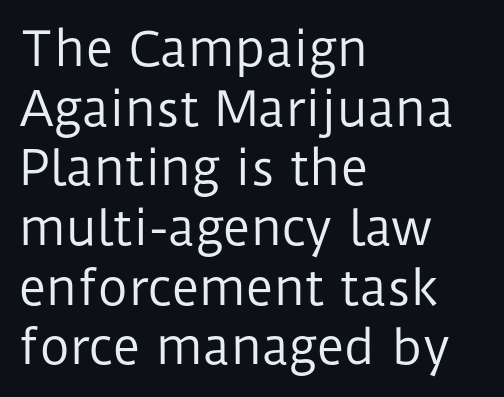
Horizontally, the lines are justified to the leading edge only. Looks like regular typesetting: each glyph gets only the width it needs. The font sits on the lighter half of the weight spectrum, regular included. If you drew a line through each stem, it would be perfectly vertical.
